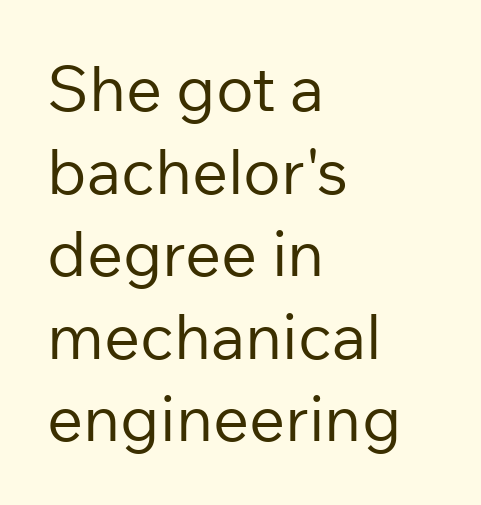
The image shows 63 px regular-weight sans-serif type, upright; set left-aligned, normal line spacing (1.31x), normal letter spacing, not underlined; low stroke contrast and a medium x-height.
